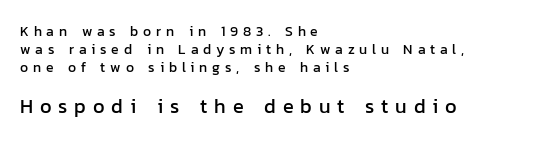
{"italic": "no", "underline": "no", "align": "left", "line_spacing": "normal", "line_spacing_ratio": 1.3, "letter_spacing": "wide", "letter_spacing_em": 0.34, "larger_block": "second", "size_ratio": 1.43, "glyph_px": 20}
